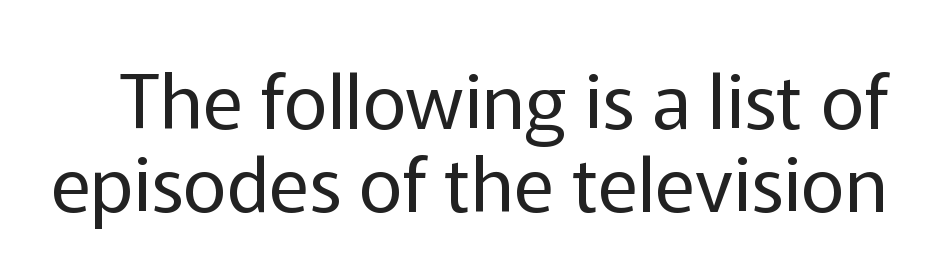
{"serif": "no", "italic": "no", "bold": "no", "weight": "regular", "width": "normal", "stroke_contrast": "low", "x_height": "medium", "monospaced": "no", "underline": "no", "line_spacing": "tight", "line_spacing_ratio": 1.09, "letter_spacing": "normal", "letter_spacing_em": 0.0, "glyph_px": 76}
